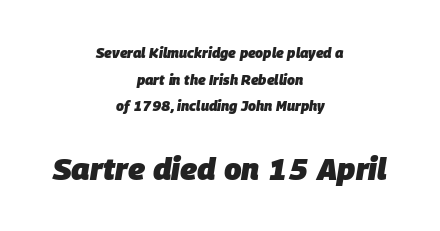
Q: Is the text bold? A: Yes.
Q: Is the text italic (slanted)? A: Yes, it leans right by about 9 degrees.
Q: Is the text underlined? A: No.
Q: How is the paragraph aligned? A: Centered.
Q: Is the spacing between letters normal or unusually wide? A: Normal.
Q: Is the spacing between lines tight, normal or loose? A: Loose.
Q: Which block of text is set in a larger size, the first (top) or the second (bottom)? A: The second (bottom) one.
Q: Width (condensed, normal, or wide)? A: Normal.
Q: Stroke contrast? A: Low.
Q: x-height? A: Large.
Q: Monospaced? A: No.
